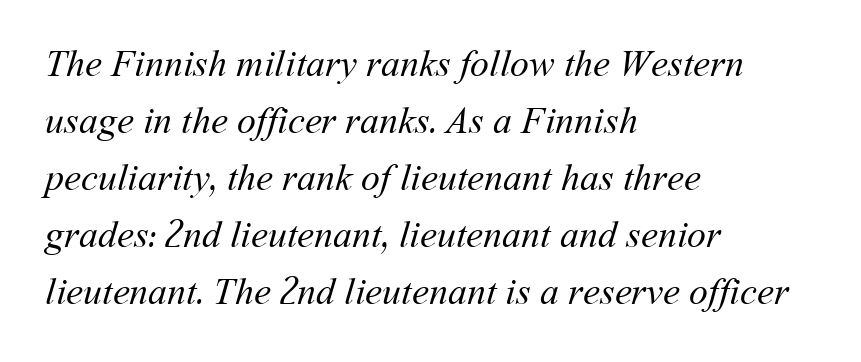
Q: Is the text bold? A: No.
Q: Is the text underlined? A: No.
Q: How is the paragraph aligned? A: Left-aligned.
Q: Is the spacing between letters normal or unusually wide? A: Normal.
Q: Is the spacing between lines tight, normal or loose? A: Normal.
Q: Width (condensed, normal, or wide)? A: Normal.
Q: Stroke contrast? A: Medium.
Q: x-height? A: Medium.
Q: Monospaced? A: No.
